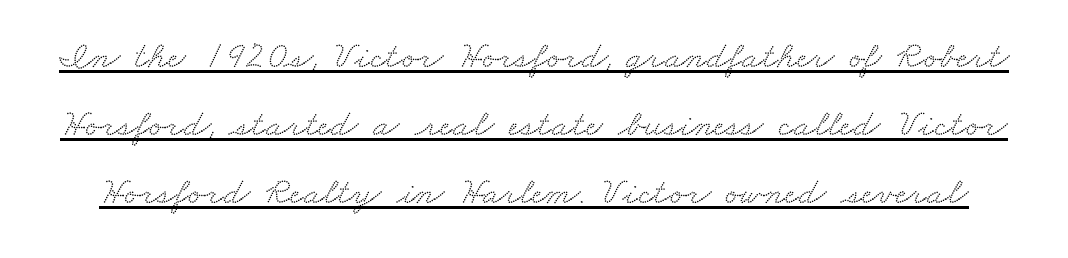
You can see a thin bar hugging the bottom of the glyphs. Check where the strokes stop: tiny serifs finish them off. Do the characters align in a grid? No, the font is proportional. Inter-character spacing is left at the font's built-in metrics.
